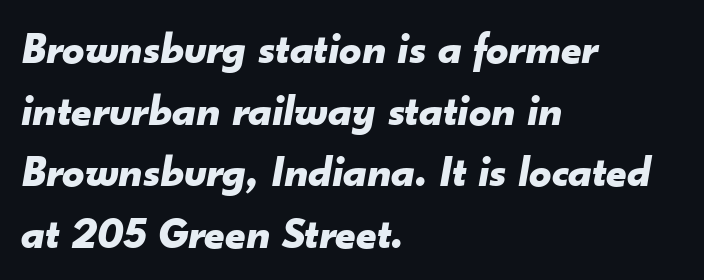
{"italic": "yes", "lean": "right", "slant_degrees": 10, "bold": "yes", "weight": "bold", "width": "normal", "stroke_contrast": "low", "x_height": "small", "monospaced": "no", "underline": "no", "align": "left", "line_spacing": "normal", "line_spacing_ratio": 1.4, "letter_spacing": "normal", "letter_spacing_em": 0.0, "glyph_px": 44}
